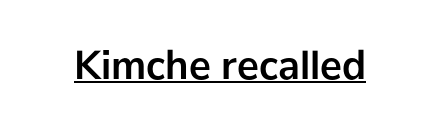
These characters rest on top of a visible drawn line. In terms of letterspacing, this is plain default setting. On the weight axis this lands at bold, roughly 700. Think of a printed novel: that variable character pitch is what you see here. Typographically, this falls in the sans-serif category.
